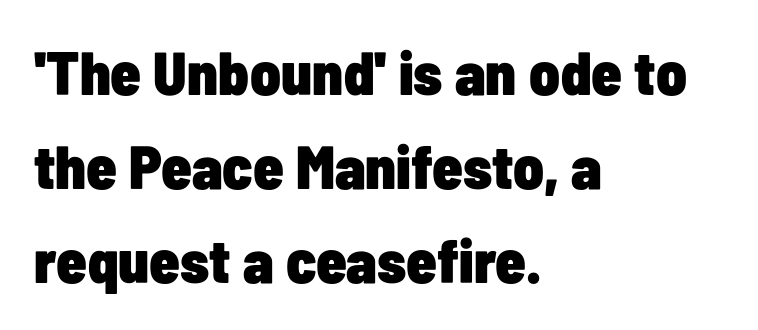
Strokes here are thick enough to call this a true bold. Lines of text with bare space underneath. Serifs: no, the terminals of the letterforms are clean. This sample uses an upright cut, with every glyph sitting square on the baseline.
